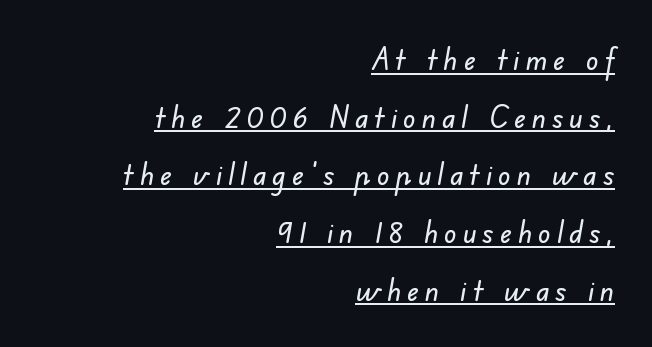
{"serif": "no", "width": "normal", "stroke_contrast": "low", "x_height": "small", "monospaced": "no", "underline": "yes", "align": "right", "line_spacing_ratio": 1.86, "glyph_px": 31}
